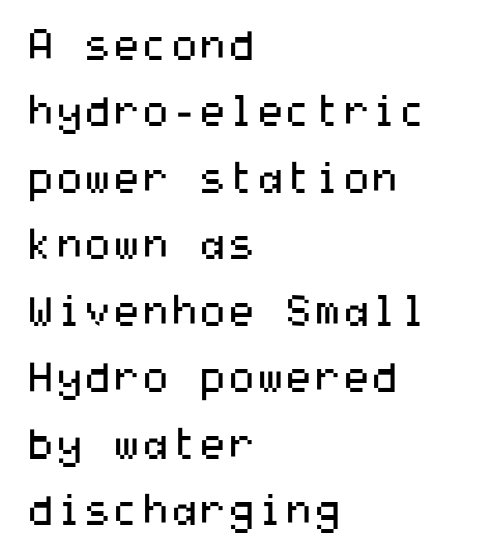
Vertical strokes here are truly vertical. The specimen omits any rule beneath the text block's lines. This sample uses plain, unmodified letter spacing. The weight would be labelled regular, book, light, or lighter still. You can tell from the bare stems that sans-serif type was used.
